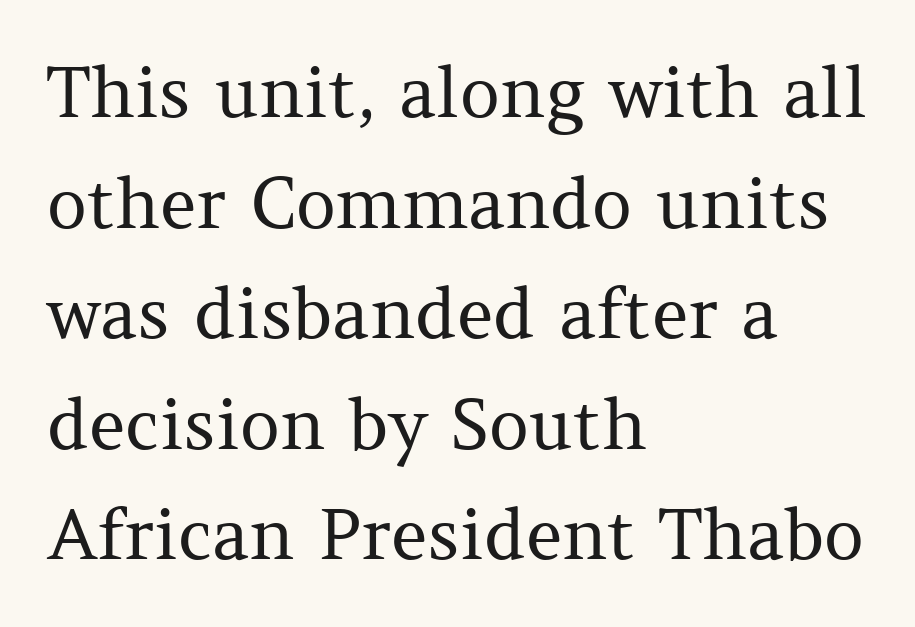
{"serif": "yes", "italic": "no", "bold": "no", "weight": "regular", "width": "normal", "stroke_contrast": "medium", "x_height": "medium", "monospaced": "no", "underline": "no", "align": "left", "line_spacing": "normal", "line_spacing_ratio": 1.58, "letter_spacing": "normal", "letter_spacing_em": 0.0, "glyph_px": 70}
